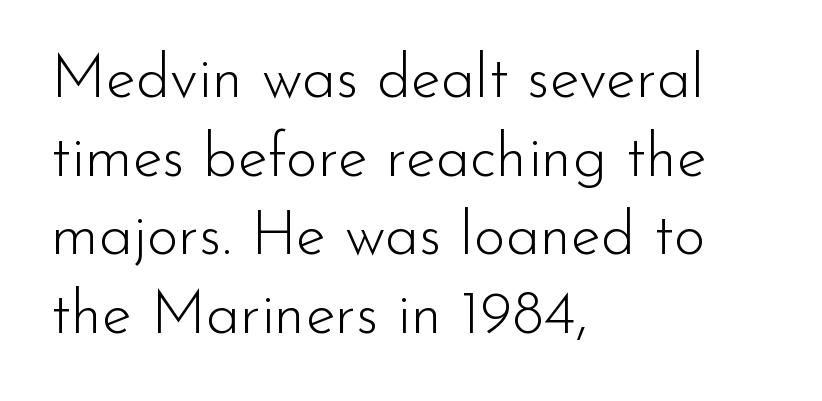
{"serif": "no", "italic": "no", "bold": "no", "weight": "light", "width": "normal", "stroke_contrast": "low", "x_height": "small", "monospaced": "no", "underline": "no", "align": "left", "line_spacing": "normal", "line_spacing_ratio": 1.29, "letter_spacing": "normal", "letter_spacing_em": 0.0, "glyph_px": 61}
